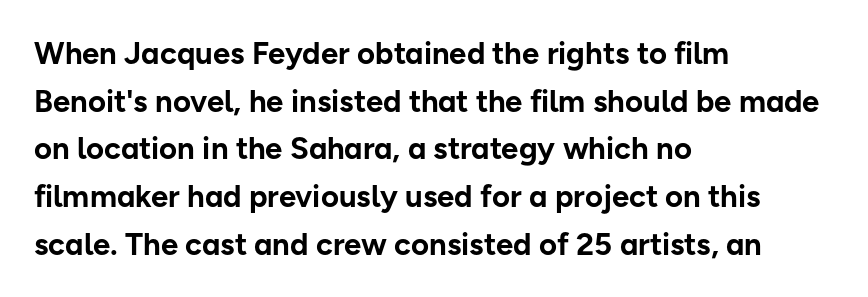
The image shows 31 px bold sans-serif type, upright; set left-aligned, normal line spacing (1.54x), normal letter spacing, not underlined; low stroke contrast and a medium x-height.
